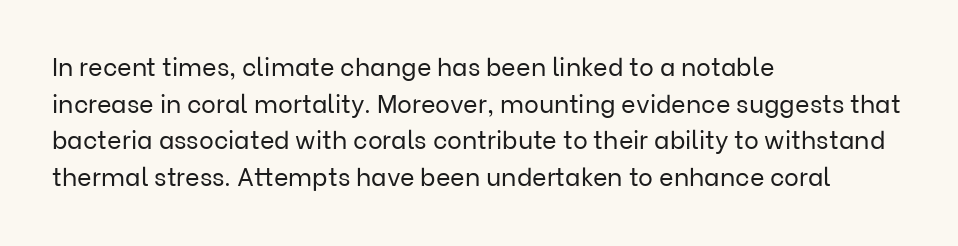
Q: Is the text bold? A: No.
Q: Is the text italic (slanted)? A: No, it is upright.
Q: Is the text underlined? A: No.
Q: How is the paragraph aligned? A: Left-aligned.
Q: Is the spacing between letters normal or unusually wide? A: Normal.
Q: Is the spacing between lines tight, normal or loose? A: Normal.
